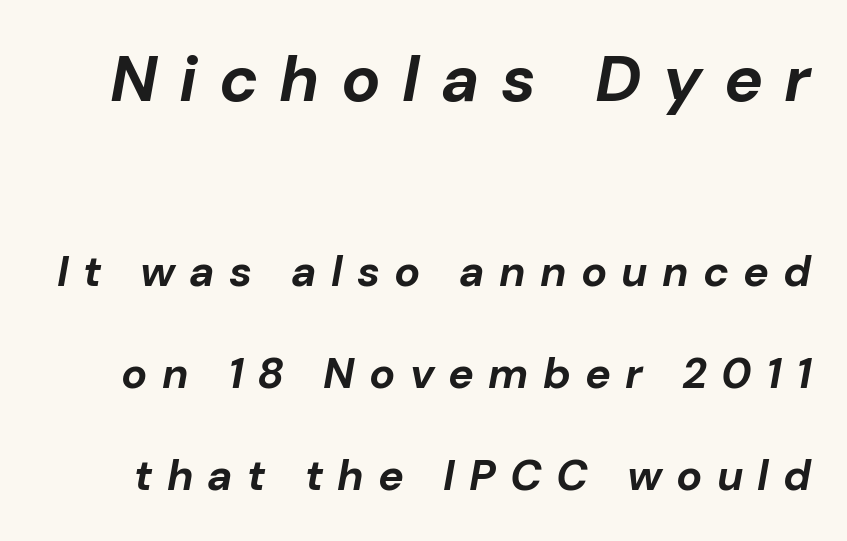
The image shows 65 px bold type, italic (leaning right); set loose line spacing (2.38x), unusually wide letter spacing (+0.33 em), not underlined; the first (top) block is 1.51x larger; low stroke contrast and a medium x-height.
